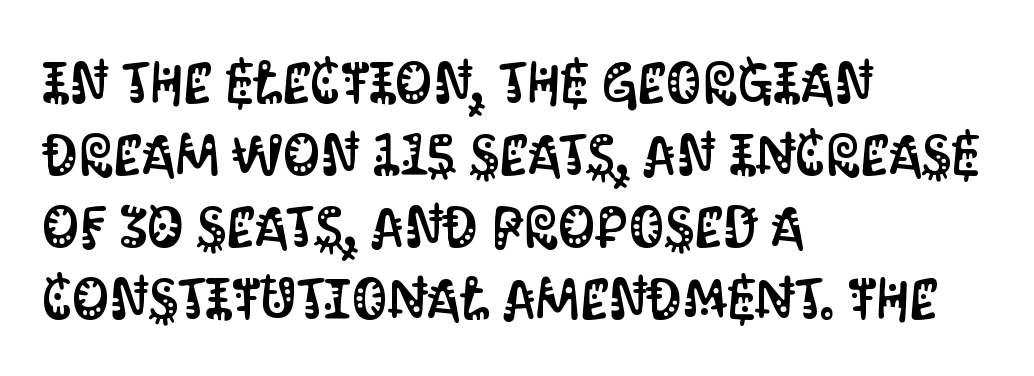
Q: Is the text italic (slanted)? A: No, it is upright.
Q: Is the typeface a serif or a sans-serif typeface? A: Sans-serif.
Q: Is the text underlined? A: No.
Q: How is the paragraph aligned? A: Left-aligned.
Q: Is the spacing between letters normal or unusually wide? A: Normal.
Q: Width (condensed, normal, or wide)? A: Condensed.
Q: Stroke contrast? A: Medium.
Q: x-height? A: Large.
Q: Monospaced? A: No.
